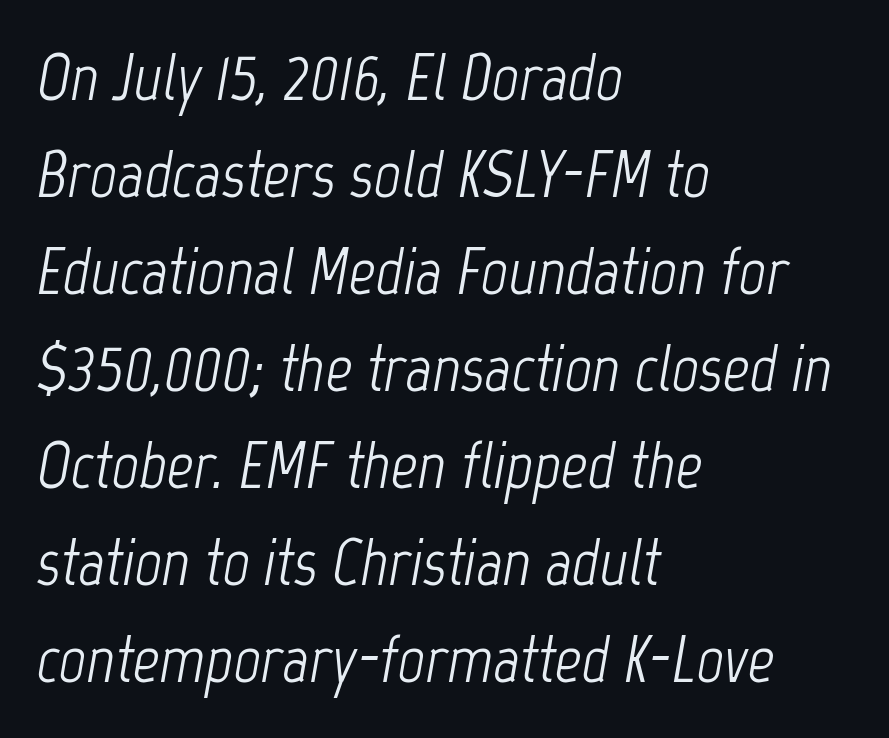
{"italic": "yes", "lean": "right", "slant_degrees": 12, "bold": "no", "weight": "light", "width": "condensed", "stroke_contrast": "low", "x_height": "medium", "monospaced": "no", "underline": "no", "align": "left", "line_spacing": "normal", "line_spacing_ratio": 1.47, "letter_spacing": "normal", "letter_spacing_em": 0.0, "glyph_px": 66}
